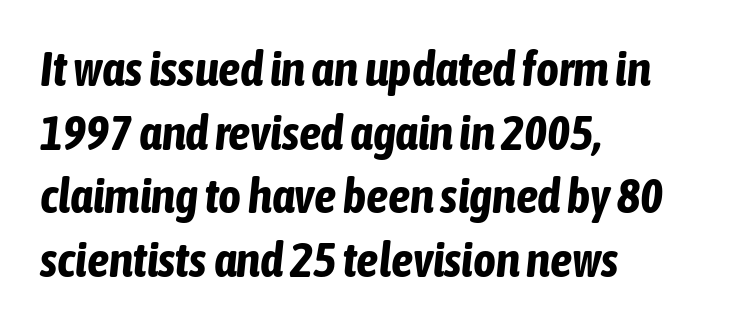
Q: Is the text bold? A: Yes.
Q: Is the text italic (slanted)? A: Yes, it leans right by about 6 degrees.
Q: Is the text underlined? A: No.
Q: How is the paragraph aligned? A: Left-aligned.
Q: Is the spacing between letters normal or unusually wide? A: Normal.
Q: Is the spacing between lines tight, normal or loose? A: Normal.
Q: Width (condensed, normal, or wide)? A: Condensed.
Q: Stroke contrast? A: Low.
Q: x-height? A: Medium.
Q: Monospaced? A: No.
